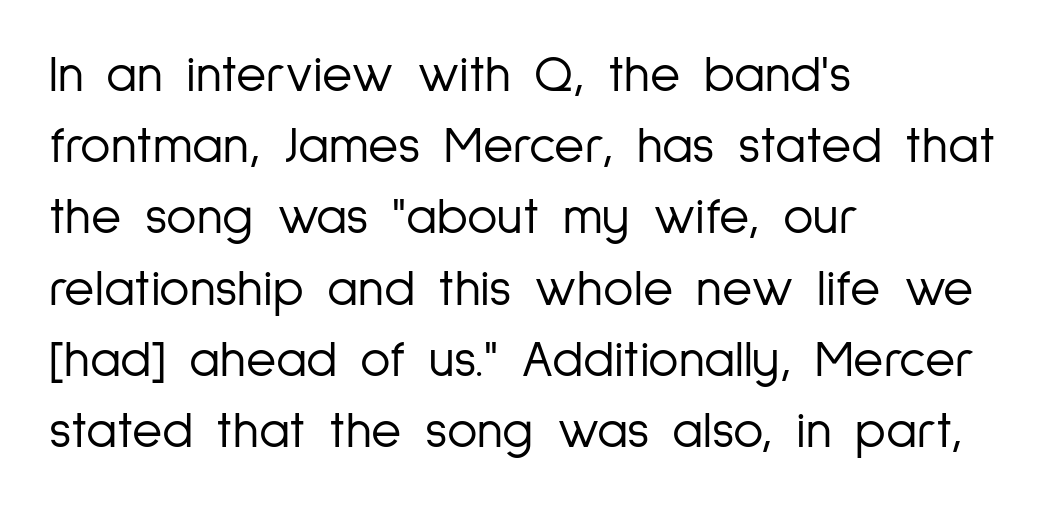
{"serif": "no", "italic": "no", "bold": "no", "weight": "light", "width": "condensed", "stroke_contrast": "low", "x_height": "medium", "monospaced": "no", "underline": "no", "align": "left", "line_spacing": "normal", "line_spacing_ratio": 1.37, "letter_spacing": "normal", "letter_spacing_em": 0.0, "glyph_px": 52}
